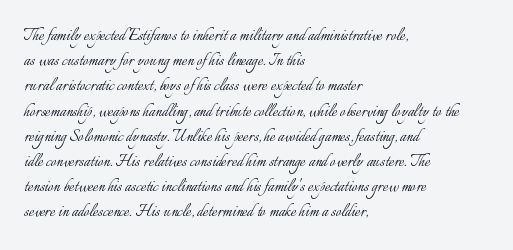
Q: Is the text bold? A: No.
Q: Is the text italic (slanted)? A: Yes.
Q: Is the text underlined? A: No.
Q: How is the paragraph aligned? A: Left-aligned.
Q: Is the spacing between letters normal or unusually wide? A: Normal.
Q: Is the spacing between lines tight, normal or loose? A: Normal.
